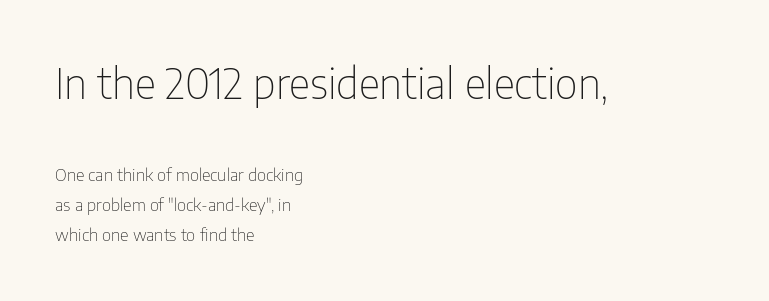
The image shows 42 px thin, condensed sans-serif type, upright; set left-aligned, line spacing 1.77x, normal letter spacing, not underlined; the first (top) block is 2.47x larger; low stroke contrast and a medium x-height.
